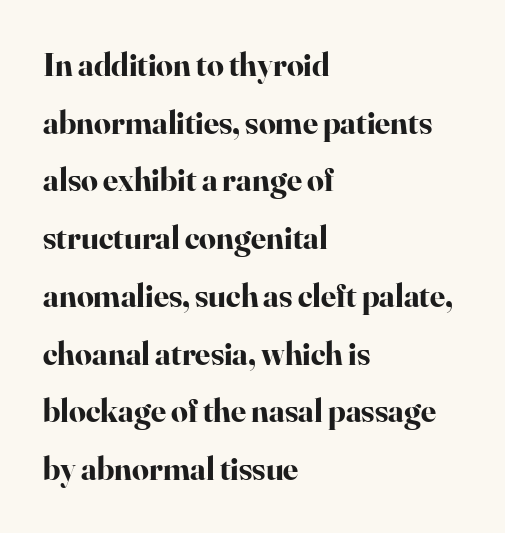
No word sits above an underline. It's the straight-up-and-down kind of type. The characters display serif detailing at their extremities. The typesetter chose a ragged-right arrangement here. The typesetting leans heavy: a genuine bold. Varying glyph widths throughout — classic text-font behaviour.
